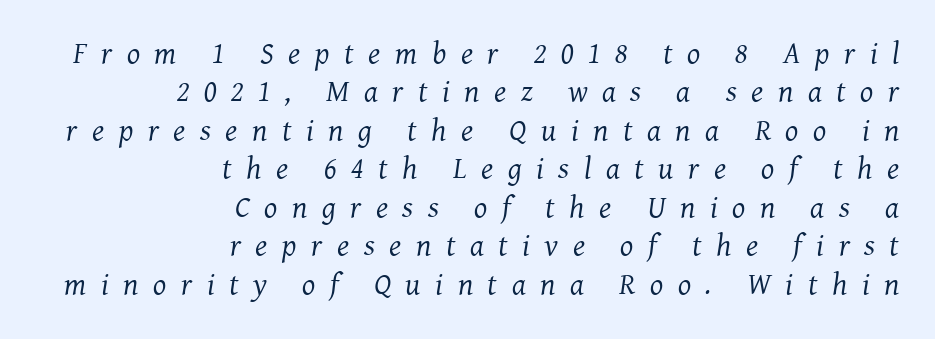
These glyphs show unthickened strokes, regular width or finer. The specimen reads as italic at a glance. Varying glyph widths throughout — classic text-font behaviour. The text block is weighted toward the right margin, trailing off unevenly leftward.
